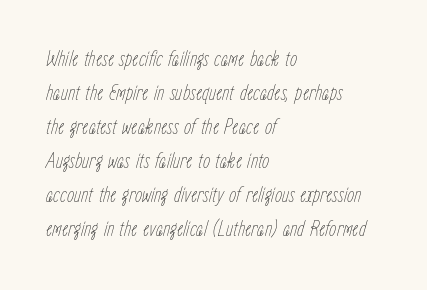
Q: Is the text bold? A: No.
Q: Is the text italic (slanted)? A: Yes, it leans right by about 15 degrees.
Q: Is the text underlined? A: No.
Q: How is the paragraph aligned? A: Left-aligned.
Q: Is the spacing between letters normal or unusually wide? A: Normal.
Q: Is the spacing between lines tight, normal or loose? A: Normal.
